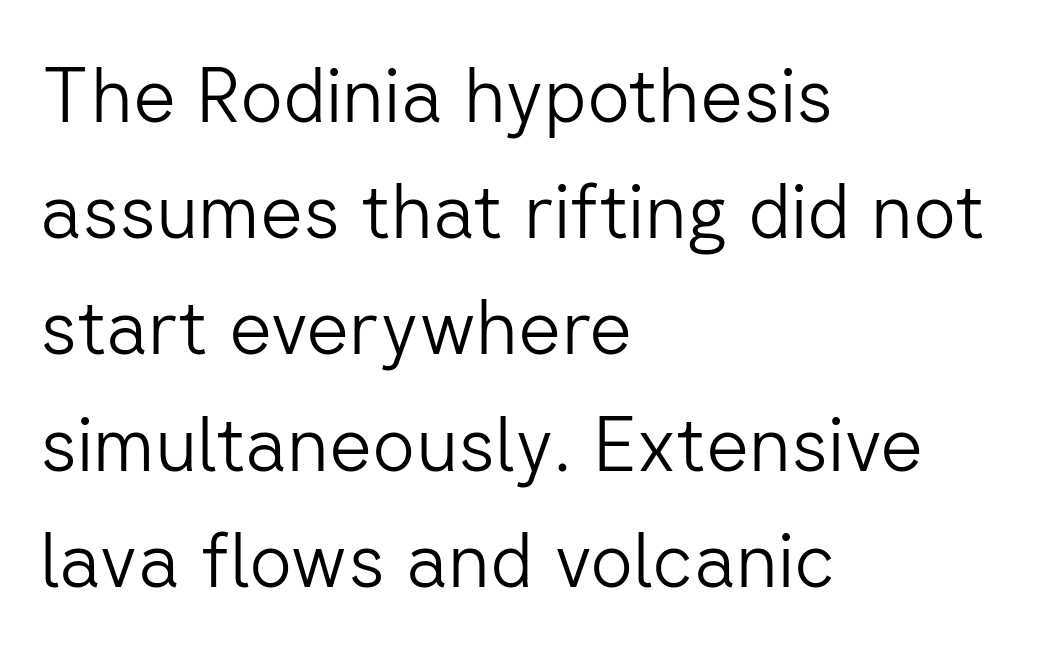
{"serif": "no", "italic": "no", "bold": "no", "weight": "light", "width": "normal", "stroke_contrast": "low", "x_height": "medium", "monospaced": "no", "underline": "no", "align": "left", "line_spacing": "normal", "line_spacing_ratio": 1.55, "letter_spacing": "normal", "letter_spacing_em": 0.0, "glyph_px": 75}
